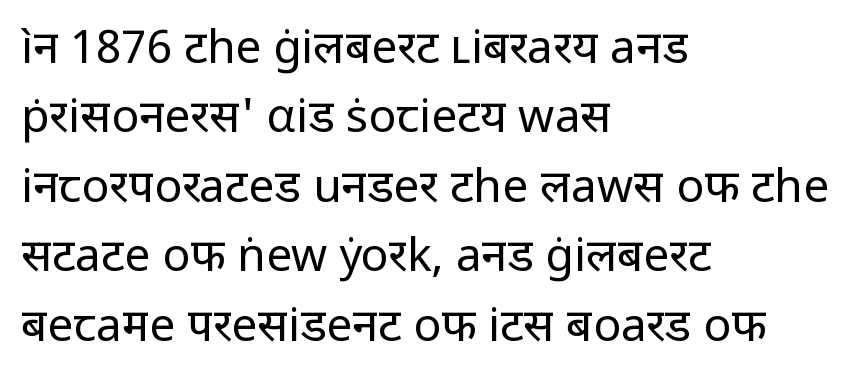
Unlike a traditional serif, this face leaves its strokes unadorned. A typesetter would call this leading conventional body-copy spacing. This sample has the flowing, uneven cadence of proportional lettering. The tracking reads as untouched default to a designer's eye. Letters rest on an invisible, unmarked baseline.
